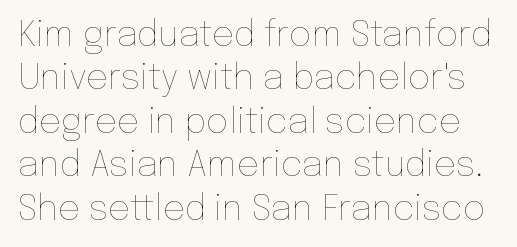
The image shows 35 px thin type, upright; set line spacing 1.24x, normal letter spacing, not underlined; low stroke contrast and a medium x-height.
